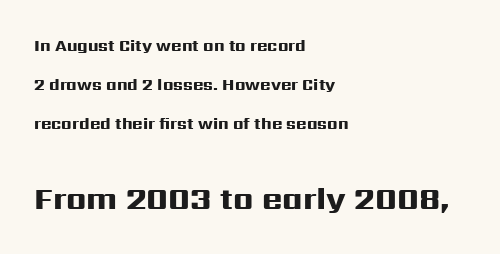
The lettering stays uniformly vertical, giving the passage a roman look. All the whitespace from short lines collects on the right. Here the designer chose a conventional face with non-uniform glyph widths. Vertical spacing — loose.
